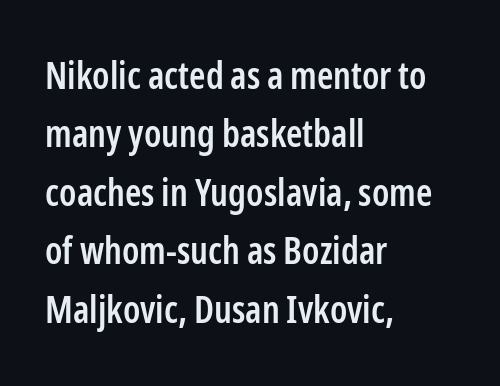
{"serif": "no", "italic": "no", "bold": "semi", "weight": "semibold", "width": "condensed", "stroke_contrast": "low", "x_height": "medium", "monospaced": "no", "underline": "no", "align": "left", "line_spacing": "normal", "line_spacing_ratio": 1.58, "letter_spacing": "normal", "letter_spacing_em": 0.0, "glyph_px": 37}
